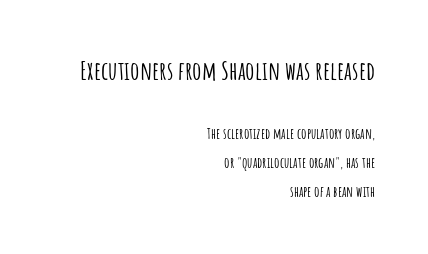
{"italic": "no", "underline": "no", "align": "right", "line_spacing": "loose", "line_spacing_ratio": 1.91, "letter_spacing": "normal", "letter_spacing_em": 0.0, "larger_block": "first", "size_ratio": 1.73, "glyph_px": 26}
